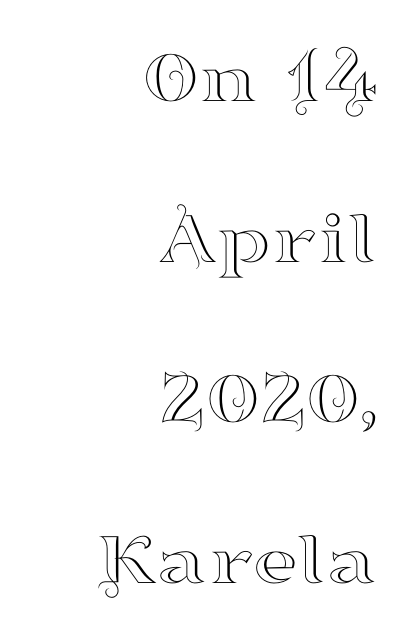
The image shows 78 px wide serif type, upright; set right-aligned, loose line spacing (2.06x), normal letter spacing, not underlined; high stroke contrast and a small x-height.
